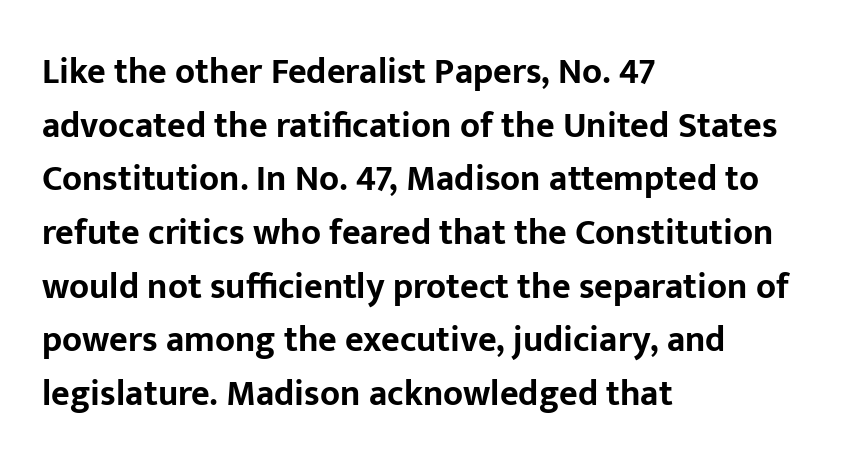
Q: Is the text bold? A: Yes.
Q: Is the text italic (slanted)? A: No, it is upright.
Q: Is the typeface a serif or a sans-serif typeface? A: Sans-serif.
Q: Is the text underlined? A: No.
Q: How is the paragraph aligned? A: Left-aligned.
Q: Is the spacing between letters normal or unusually wide? A: Normal.
Q: Is the spacing between lines tight, normal or loose? A: Normal.
Q: Width (condensed, normal, or wide)? A: Normal.
Q: Stroke contrast? A: Low.
Q: x-height? A: Medium.
Q: Monospaced? A: No.
